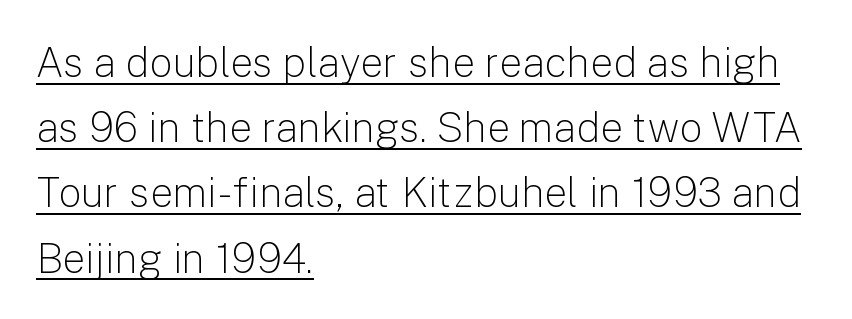
{"serif": "no", "italic": "no", "bold": "no", "weight": "light", "width": "normal", "stroke_contrast": "low", "x_height": "medium", "monospaced": "no", "underline": "yes", "align": "left", "line_spacing": "normal", "line_spacing_ratio": 1.59, "letter_spacing": "normal", "letter_spacing_em": 0.0, "glyph_px": 41}
